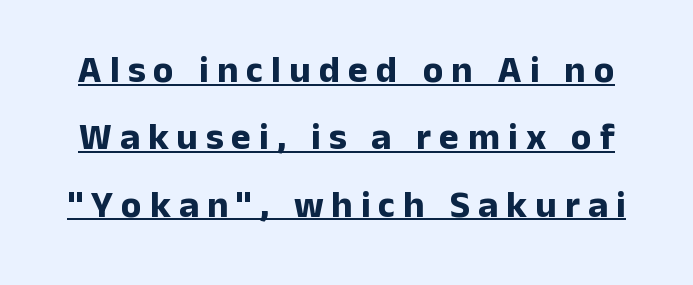
{"serif": "no", "italic": "no", "bold": "yes", "weight": "bold", "width": "normal", "stroke_contrast": "low", "x_height": "medium", "monospaced": "no", "underline": "yes", "line_spacing_ratio": 1.77, "letter_spacing": "wide", "letter_spacing_em": 0.21, "glyph_px": 38}
